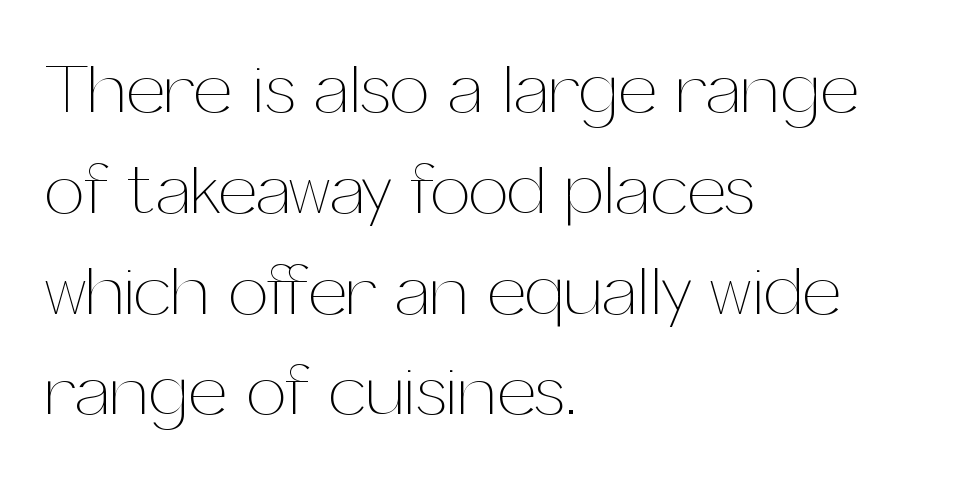
The image shows 71 px thin type, upright; set left-aligned, normal line spacing (1.42x), normal letter spacing, not underlined; medium stroke contrast and a medium x-height.
